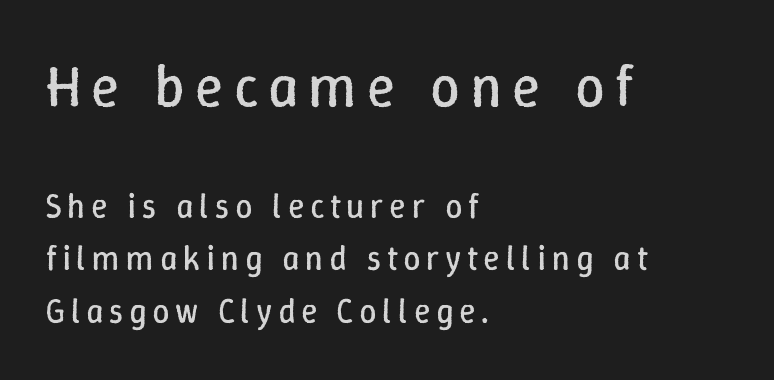
{"italic": "no", "bold": "no", "weight": "regular", "width": "normal", "stroke_contrast": "low", "x_height": "medium", "monospaced": "no", "underline": "no", "align": "left", "line_spacing": "normal", "line_spacing_ratio": 1.53, "larger_block": "first", "size_ratio": 1.74, "glyph_px": 59}
